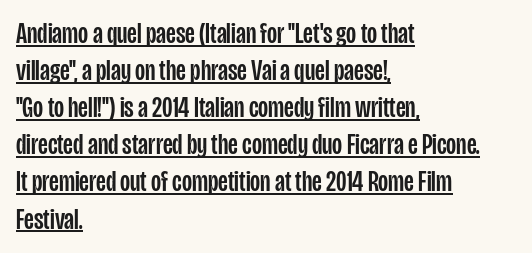
Q: Is the text italic (slanted)? A: No, it is upright.
Q: Is the typeface a serif or a sans-serif typeface? A: Sans-serif.
Q: Is the text underlined? A: Yes.
Q: How is the paragraph aligned? A: Left-aligned.
Q: Is the spacing between letters normal or unusually wide? A: Normal.
Q: Is the spacing between lines tight, normal or loose? A: Normal.
Q: Width (condensed, normal, or wide)? A: Condensed.
Q: Stroke contrast? A: Low.
Q: x-height? A: Large.
Q: Monospaced? A: No.
